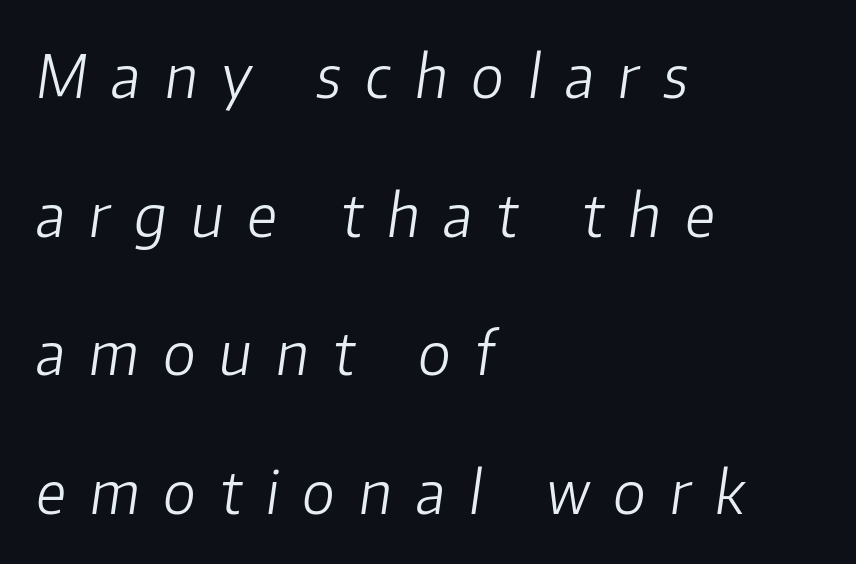
The image shows 59 px light type, italic (leaning right); set left-aligned, loose line spacing (2.35x), unusually wide letter spacing (+0.41 em), not underlined; low stroke contrast and a medium x-height.
